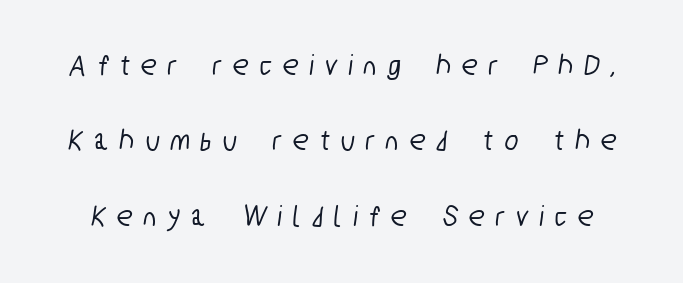
{"serif": "no", "width": "condensed", "stroke_contrast": "low", "x_height": "medium", "monospaced": "no", "underline": "no", "line_spacing": "loose", "line_spacing_ratio": 2.43, "letter_spacing": "wide", "letter_spacing_em": 0.39, "glyph_px": 31}
